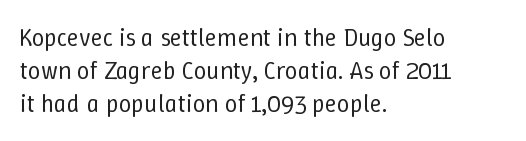
Q: Is the text bold? A: No.
Q: Is the text italic (slanted)? A: No, it is upright.
Q: Is the text underlined? A: No.
Q: How is the paragraph aligned? A: Left-aligned.
Q: Is the spacing between letters normal or unusually wide? A: Normal.
Q: Is the spacing between lines tight, normal or loose? A: Normal.
